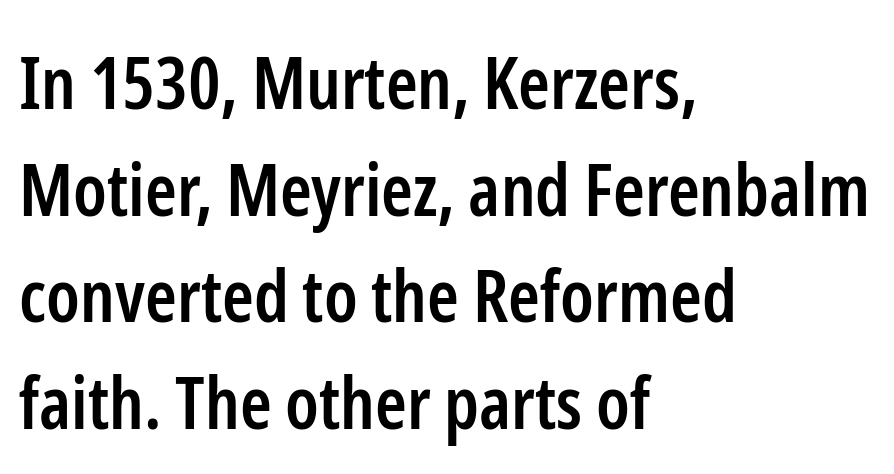
The image shows 72 px semibold, condensed sans-serif type, upright; set left-aligned, normal line spacing (1.48x), normal letter spacing, not underlined; low stroke contrast and a medium x-height.
